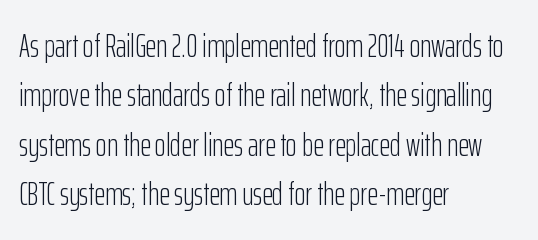
Q: Is the text bold? A: No.
Q: Is the text italic (slanted)? A: No, it is upright.
Q: Is the typeface a serif or a sans-serif typeface? A: Sans-serif.
Q: Is the text underlined? A: No.
Q: How is the paragraph aligned? A: Left-aligned.
Q: Is the spacing between letters normal or unusually wide? A: Normal.
Q: Is the spacing between lines tight, normal or loose? A: Normal.
Q: Width (condensed, normal, or wide)? A: Condensed.
Q: Stroke contrast? A: Low.
Q: x-height? A: Medium.
Q: Monospaced? A: No.
